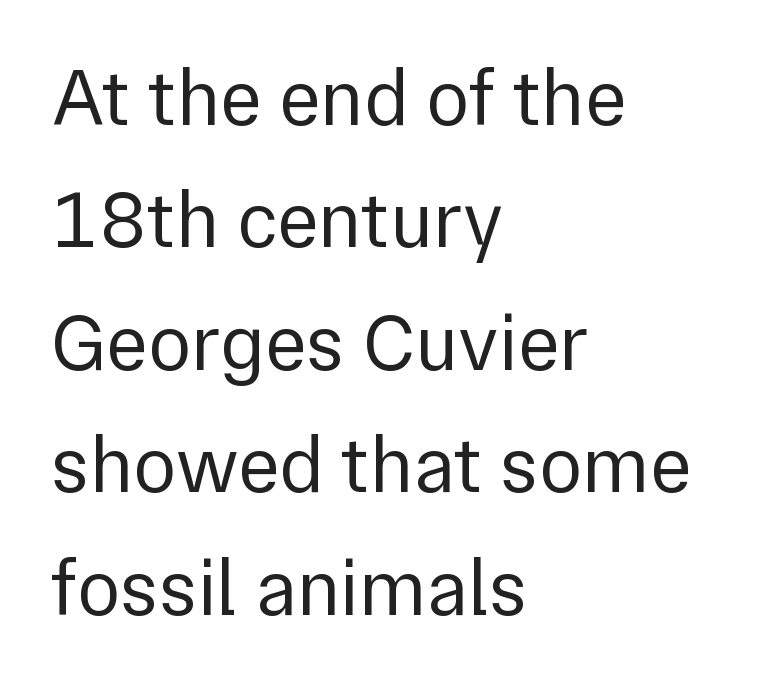
The rendering uses natural spacing where letterforms have individual widths. Serif or sans? Sans — the stroke terminals are bare. When letters stand straight like this, we call the style roman or upright. The leading is moderate, giving the passage an even texture. Line beginnings align vertically; line endings do not.
